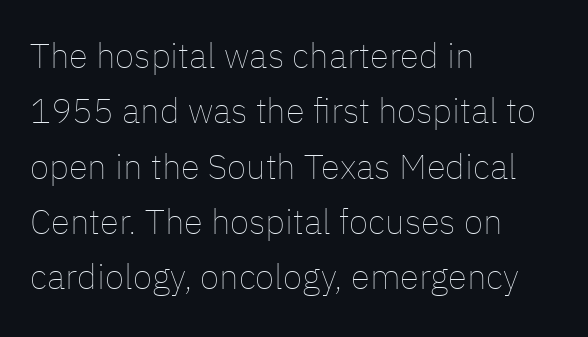
The rows are spaced the way most documents space them. Every character sits straight up, as roman type does. Check under the words: just untouched page. Stroke mass is kept to a normal reading level or below. The text block is weighted toward the left margin, trailing off unevenly rightward. A typesetter would call this proportional, since set widths differ per character.
